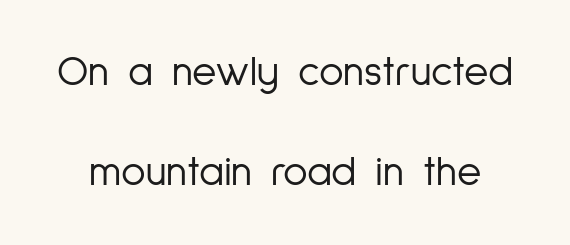
Q: Is the text bold? A: No.
Q: Is the text italic (slanted)? A: No, it is upright.
Q: Is the typeface a serif or a sans-serif typeface? A: Sans-serif.
Q: Is the text underlined? A: No.
Q: Is the spacing between letters normal or unusually wide? A: Normal.
Q: Is the spacing between lines tight, normal or loose? A: Loose.
Q: Width (condensed, normal, or wide)? A: Condensed.
Q: Stroke contrast? A: Low.
Q: x-height? A: Medium.
Q: Monospaced? A: No.
